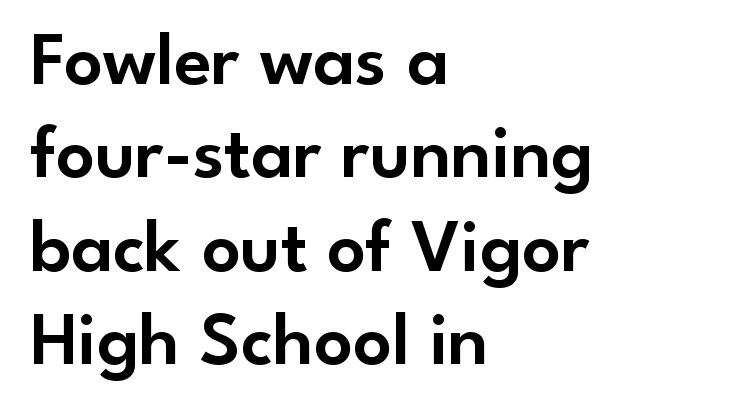
The image shows 76 px sans-serif type, upright; set left-aligned, line spacing 1.23x, normal letter spacing, not underlined; low stroke contrast and a small x-height.
